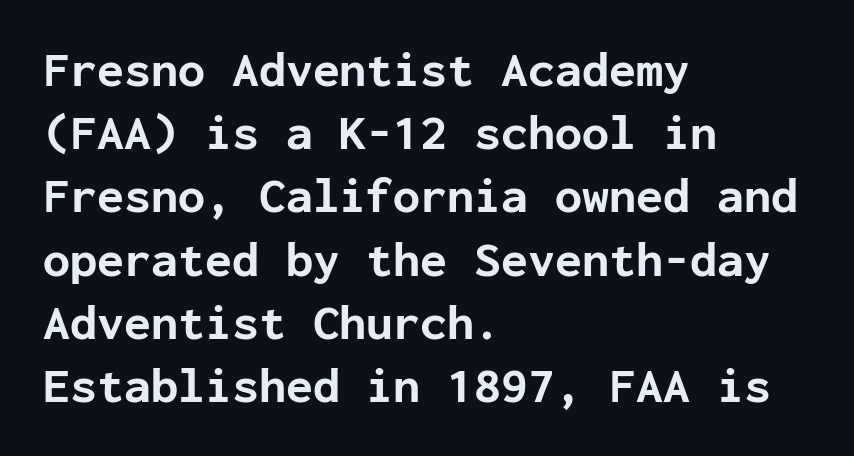
Q: Is the text bold? A: Yes.
Q: Is the text italic (slanted)? A: No, it is upright.
Q: Is the typeface a serif or a sans-serif typeface? A: Sans-serif.
Q: Is the text underlined? A: No.
Q: How is the paragraph aligned? A: Left-aligned.
Q: Is the spacing between letters normal or unusually wide? A: Normal.
Q: Is the spacing between lines tight, normal or loose? A: Normal.
Q: Width (condensed, normal, or wide)? A: Normal.
Q: Stroke contrast? A: Low.
Q: x-height? A: Medium.
Q: Monospaced? A: Yes.
